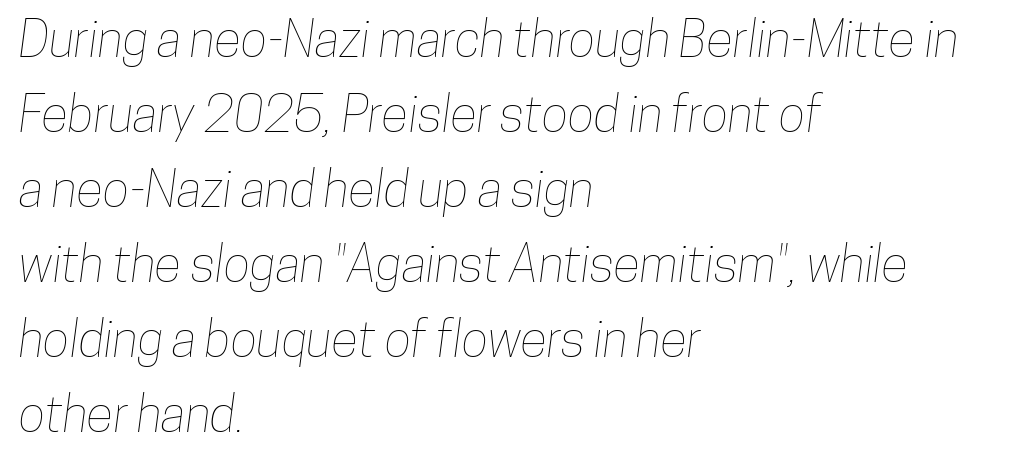
{"width": "condensed", "stroke_contrast": "low", "x_height": "medium", "monospaced": "no", "underline": "no", "align": "left", "line_spacing": "normal", "line_spacing_ratio": 1.5, "letter_spacing": "normal", "letter_spacing_em": 0.0, "glyph_px": 50}
